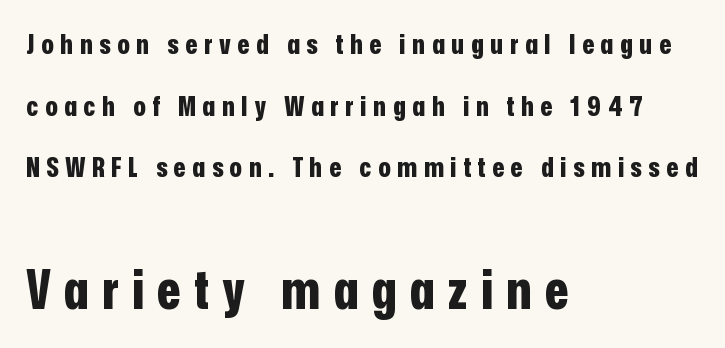
The image shows 55 px bold, condensed sans-serif type, upright; set left-aligned, loose line spacing (2.2x), unusually wide letter spacing (+0.24 em), not underlined; the second (bottom) block is 1.96x larger; low stroke contrast and a medium x-height.
